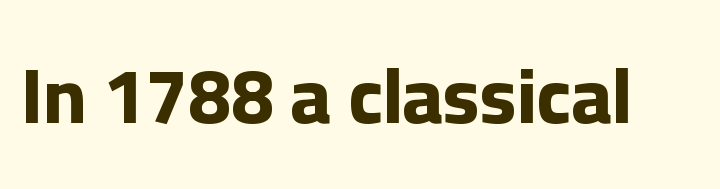
Q: Is the text bold? A: Yes.
Q: Is the text italic (slanted)? A: No, it is upright.
Q: Is the typeface a serif or a sans-serif typeface? A: Sans-serif.
Q: Is the text underlined? A: No.
Q: Is the spacing between letters normal or unusually wide? A: Normal.
Q: Width (condensed, normal, or wide)? A: Normal.
Q: Stroke contrast? A: Low.
Q: x-height? A: Medium.
Q: Monospaced? A: No.
